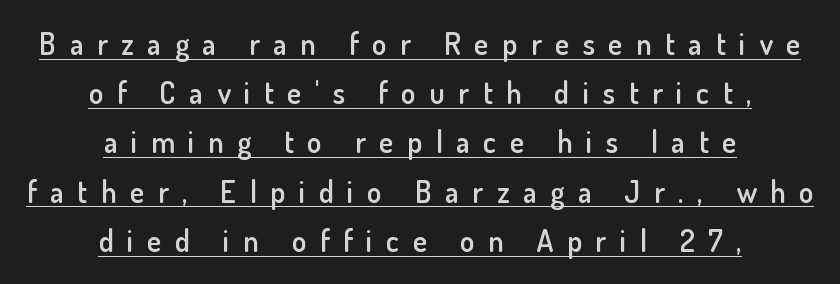
{"serif": "no", "italic": "no", "bold": "semi", "weight": "semibold", "width": "normal", "stroke_contrast": "low", "x_height": "small", "monospaced": "no", "underline": "yes", "align": "center", "line_spacing": "normal", "line_spacing_ratio": 1.64, "letter_spacing": "wide", "letter_spacing_em": 0.45, "glyph_px": 30}
